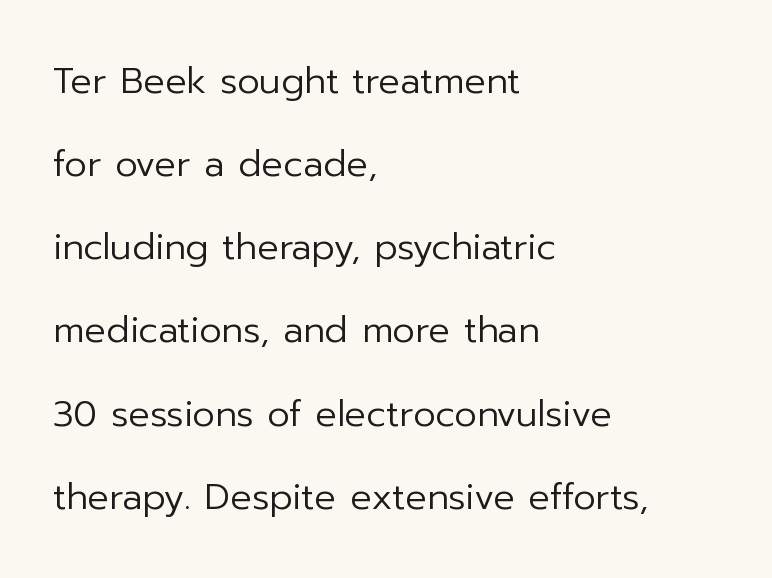
{"serif": "no", "italic": "no", "bold": "no", "weight": "regular", "width": "normal", "stroke_contrast": "low", "x_height": "medium", "monospaced": "no", "underline": "no", "align": "left", "line_spacing": "loose", "line_spacing_ratio": 2.31, "letter_spacing": "normal", "letter_spacing_em": 0.0, "glyph_px": 36}
